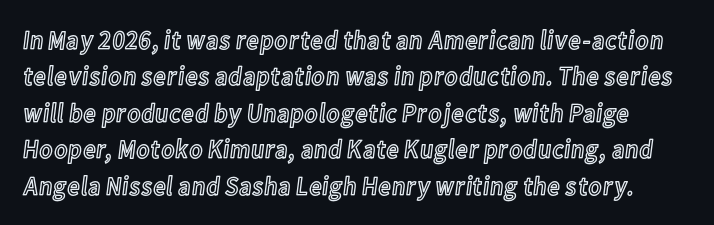
The image shows 27 px text type; set normal line spacing (1.35x), normal letter spacing, not underlined.
